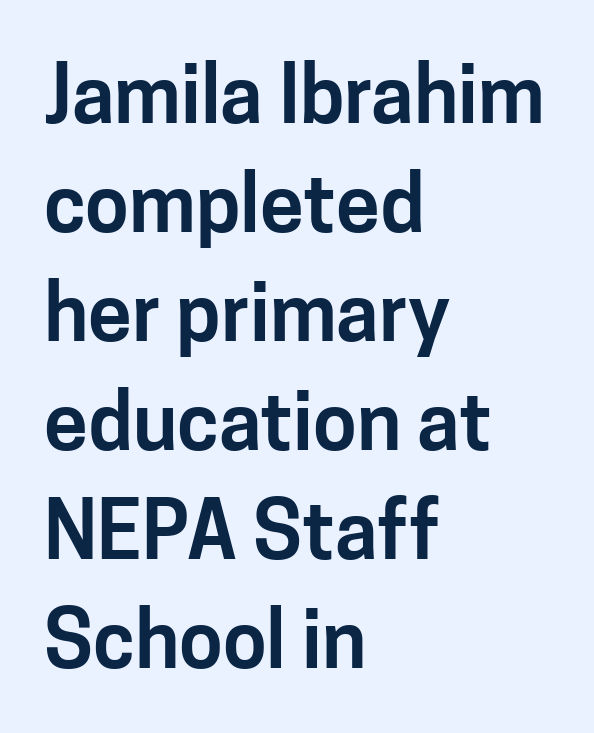
Q: Is the text italic (slanted)? A: No, it is upright.
Q: Is the typeface a serif or a sans-serif typeface? A: Sans-serif.
Q: Is the text underlined? A: No.
Q: How is the paragraph aligned? A: Left-aligned.
Q: Is the spacing between letters normal or unusually wide? A: Normal.
Q: Is the spacing between lines tight, normal or loose? A: Normal.
Q: Width (condensed, normal, or wide)? A: Normal.
Q: Stroke contrast? A: Low.
Q: x-height? A: Medium.
Q: Monospaced? A: No.
